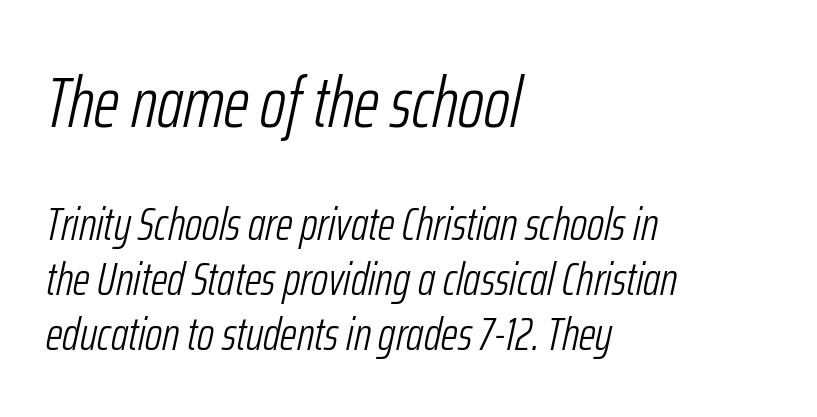
Q: Is the text bold? A: No.
Q: Is the text italic (slanted)? A: Yes, it leans right by about 12 degrees.
Q: Is the text underlined? A: No.
Q: How is the paragraph aligned? A: Left-aligned.
Q: Is the spacing between letters normal or unusually wide? A: Normal.
Q: Which block of text is set in a larger size, the first (top) or the second (bottom)? A: The first (top) one.
Q: Width (condensed, normal, or wide)? A: Condensed.
Q: Stroke contrast? A: Low.
Q: x-height? A: Medium.
Q: Monospaced? A: No.
